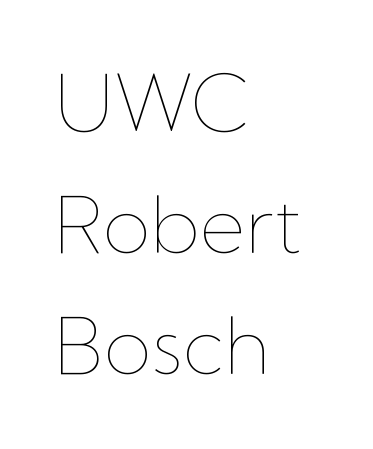
Q: Is the text bold? A: No.
Q: Is the text italic (slanted)? A: No, it is upright.
Q: Is the text underlined? A: No.
Q: How is the paragraph aligned? A: Left-aligned.
Q: Is the spacing between letters normal or unusually wide? A: Normal.
Q: Is the spacing between lines tight, normal or loose? A: Normal.
Q: Width (condensed, normal, or wide)? A: Normal.
Q: Stroke contrast? A: Low.
Q: x-height? A: Medium.
Q: Monospaced? A: No.
